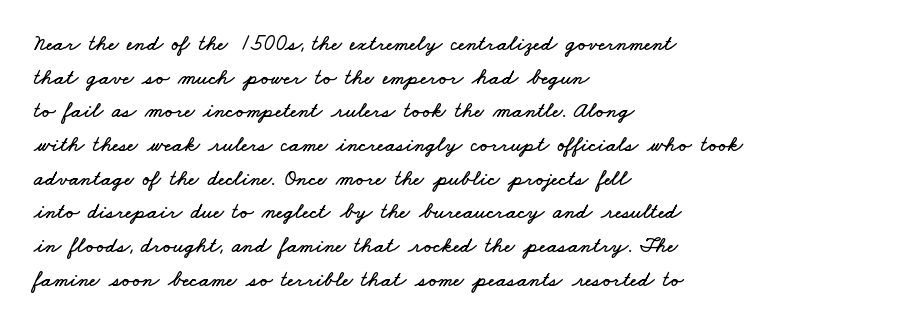
The tracking reads as untouched default to a designer's eye. Rule under the text: the space is simply empty. Leftover space on each line is placed entirely after the last word. The vertical gap from one line to the next is medium.
